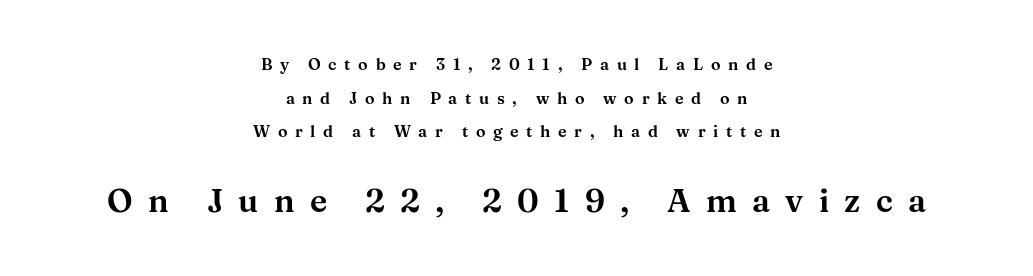
Q: Is the text italic (slanted)? A: No, it is upright.
Q: Is the typeface a serif or a sans-serif typeface? A: Serif.
Q: Is the text underlined? A: No.
Q: How is the paragraph aligned? A: Centered.
Q: Is the spacing between letters normal or unusually wide? A: Unusually wide.
Q: Is the spacing between lines tight, normal or loose? A: Loose.
Q: Which block of text is set in a larger size, the first (top) or the second (bottom)? A: The second (bottom) one.
Q: Width (condensed, normal, or wide)? A: Wide.
Q: Stroke contrast? A: Medium.
Q: x-height? A: Medium.
Q: Monospaced? A: No.
